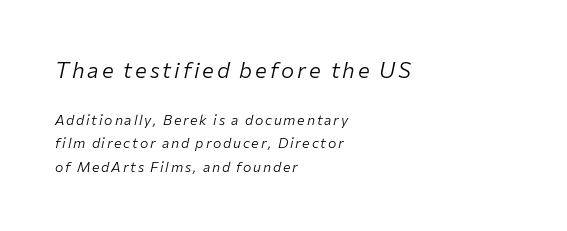
Students, observe: this is what conventionally led text looks like. Posture: slanted. If you drew a ruler down the left edge, every line would touch it. A clean baseline with only descenders dipping below it. No heavy texture on the line: the type isn't bold. Large over small — that's the arrangement of the two blocks here.
